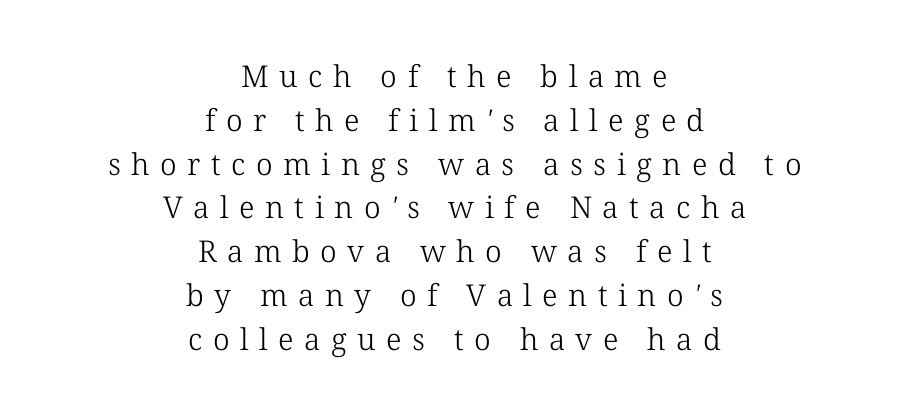
Q: Is the text bold? A: No.
Q: Is the typeface a serif or a sans-serif typeface? A: Serif.
Q: Is the text underlined? A: No.
Q: How is the paragraph aligned? A: Centered.
Q: Is the spacing between letters normal or unusually wide? A: Unusually wide.
Q: Is the spacing between lines tight, normal or loose? A: Normal.
Q: Width (condensed, normal, or wide)? A: Normal.
Q: Stroke contrast? A: Low.
Q: x-height? A: Medium.
Q: Monospaced? A: No.
